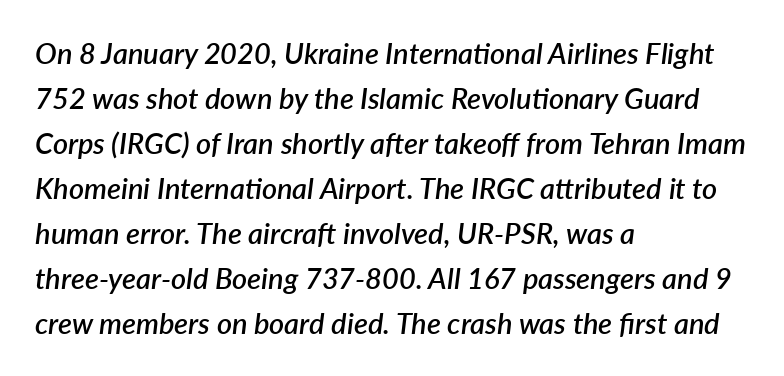
The image shows 29 px semibold type, italic (leaning right); set left-aligned, normal line spacing (1.55x), normal letter spacing, not underlined; low stroke contrast and a medium x-height.
